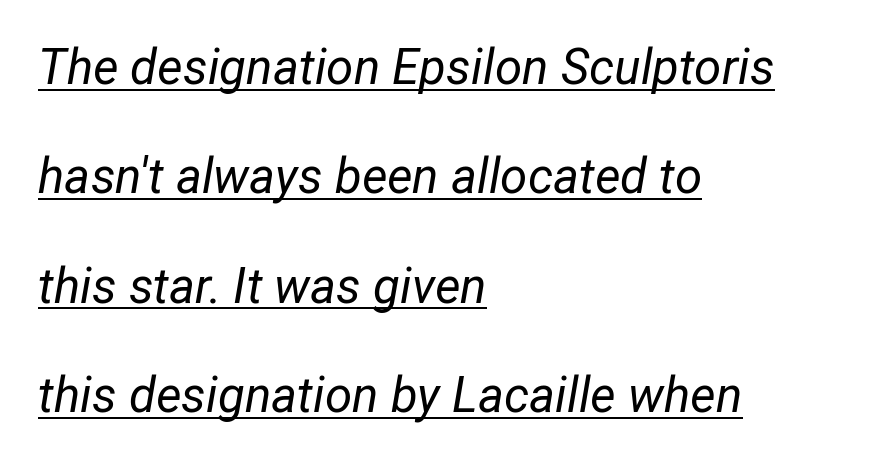
Q: Is the text bold? A: No.
Q: Is the text italic (slanted)? A: Yes, it leans right by about 12 degrees.
Q: Is the text underlined? A: Yes.
Q: How is the paragraph aligned? A: Left-aligned.
Q: Is the spacing between letters normal or unusually wide? A: Normal.
Q: Is the spacing between lines tight, normal or loose? A: Loose.
Q: Width (condensed, normal, or wide)? A: Normal.
Q: Stroke contrast? A: Low.
Q: x-height? A: Medium.
Q: Monospaced? A: No.
